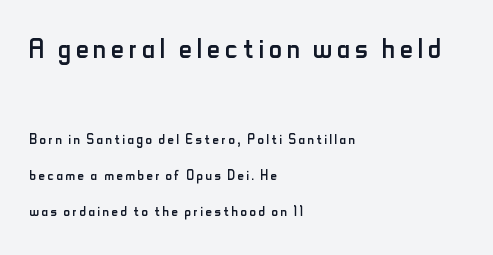
{"serif": "no", "italic": "no", "bold": "no", "weight": "regular", "width": "condensed", "stroke_contrast": "low", "x_height": "small", "monospaced": "no", "underline": "no", "align": "left", "line_spacing": "loose", "line_spacing_ratio": 1.99, "larger_block": "first", "size_ratio": 2.0, "glyph_px": 36}
